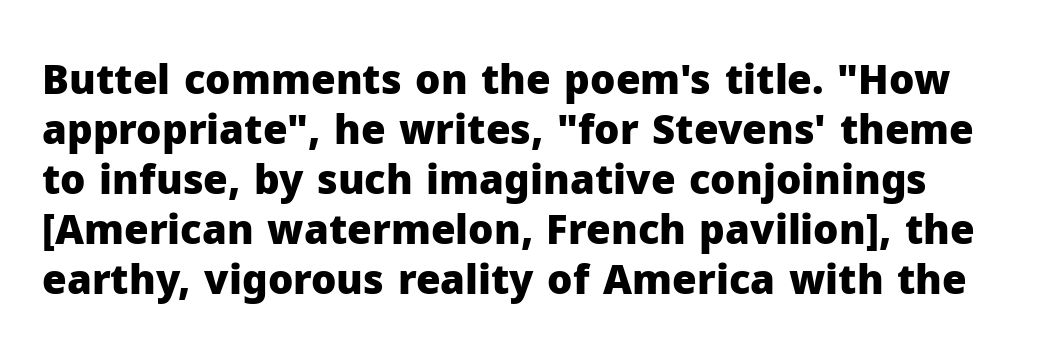
Q: Is the text bold? A: Yes.
Q: Is the text italic (slanted)? A: No, it is upright.
Q: Is the typeface a serif or a sans-serif typeface? A: Sans-serif.
Q: Is the text underlined? A: No.
Q: Is the spacing between letters normal or unusually wide? A: Normal.
Q: Is the spacing between lines tight, normal or loose? A: Normal.
Q: Width (condensed, normal, or wide)? A: Normal.
Q: Stroke contrast? A: Low.
Q: x-height? A: Medium.
Q: Monospaced? A: No.
